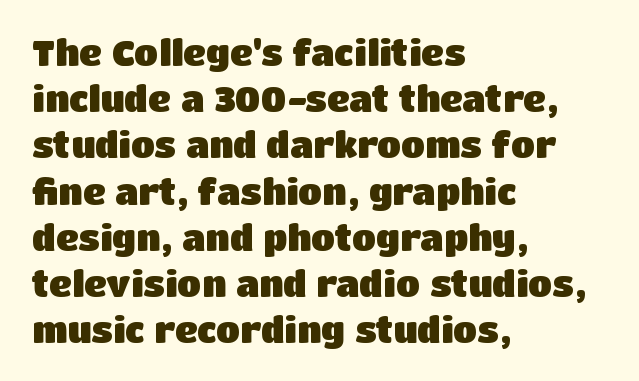
{"serif": "no", "italic": "no", "bold": "yes", "weight": "heavy", "width": "normal", "stroke_contrast": "low", "x_height": "large", "monospaced": "no", "underline": "no", "align": "left", "line_spacing": "normal", "line_spacing_ratio": 1.32, "letter_spacing": "normal", "letter_spacing_em": 0.0, "glyph_px": 35}
